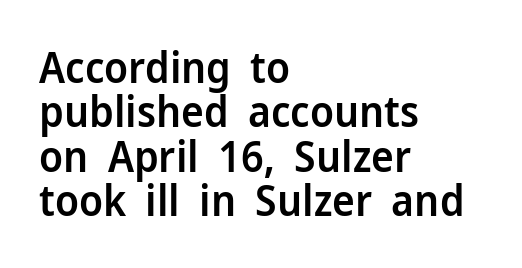
{"serif": "no", "italic": "no", "bold": "semi", "weight": "semibold", "width": "normal", "stroke_contrast": "low", "x_height": "medium", "monospaced": "no", "underline": "no", "align": "left", "line_spacing": "tight", "line_spacing_ratio": 1.03, "letter_spacing": "normal", "letter_spacing_em": 0.0, "glyph_px": 43}
